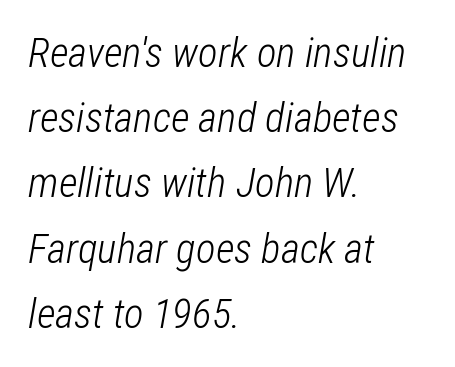
The image shows 41 px light, condensed type, italic (leaning right); set left-aligned, normal line spacing (1.59x), normal letter spacing, not underlined; low stroke contrast and a medium x-height.
